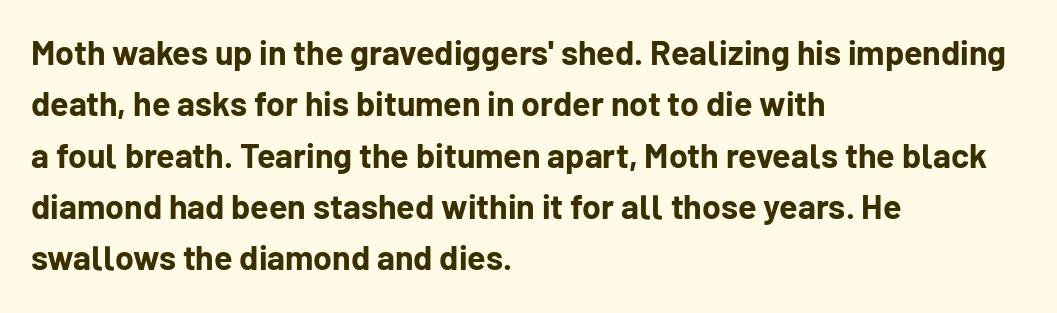
Q: Is the text bold? A: Yes.
Q: Is the text italic (slanted)? A: No, it is upright.
Q: Is the typeface a serif or a sans-serif typeface? A: Sans-serif.
Q: Is the text underlined? A: No.
Q: How is the paragraph aligned? A: Left-aligned.
Q: Is the spacing between letters normal or unusually wide? A: Normal.
Q: Is the spacing between lines tight, normal or loose? A: Normal.
Q: Width (condensed, normal, or wide)? A: Normal.
Q: Stroke contrast? A: Low.
Q: x-height? A: Medium.
Q: Monospaced? A: No.
